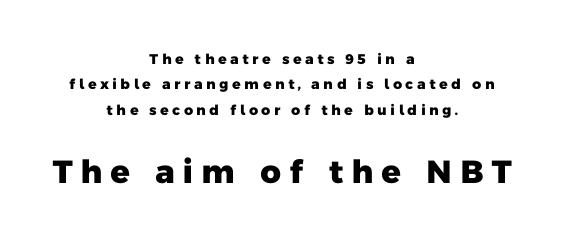
The image shows 32 px heavy sans-serif type; set centered, line spacing 1.82x, unusually wide letter spacing (+0.23 em), not underlined; the second (bottom) block is 2.29x larger; low stroke contrast and a medium x-height.
